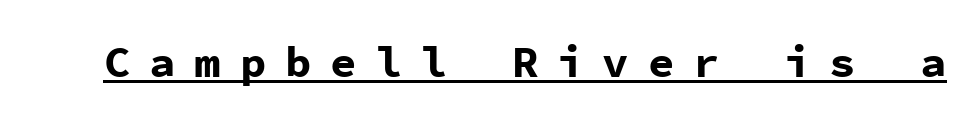
The image shows 44 px bold sans-serif type, upright, monospaced; set unusually wide letter spacing (+0.43 em), underlined; low stroke contrast and a medium x-height.
